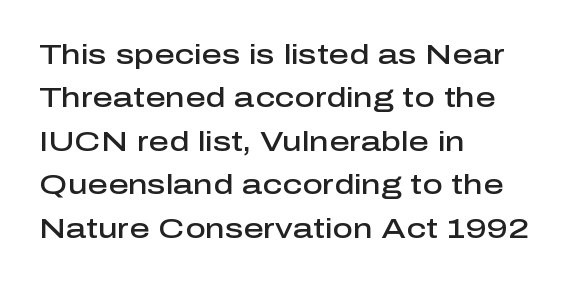
Q: Is the text bold? A: Semi-bold.
Q: Is the text italic (slanted)? A: No, it is upright.
Q: Is the typeface a serif or a sans-serif typeface? A: Sans-serif.
Q: Is the text underlined? A: No.
Q: How is the paragraph aligned? A: Left-aligned.
Q: Is the spacing between letters normal or unusually wide? A: Normal.
Q: Is the spacing between lines tight, normal or loose? A: Normal.
Q: Width (condensed, normal, or wide)? A: Normal.
Q: Stroke contrast? A: Low.
Q: x-height? A: Medium.
Q: Monospaced? A: No.
